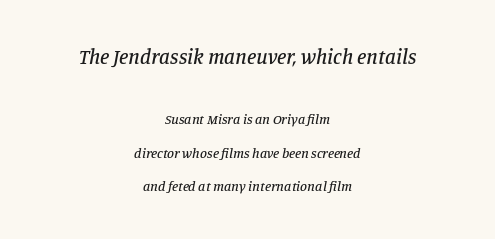
These two chunks differ in scale, with the top chunk taking the larger measure. The face used here has a pronounced slope to its letters. Compared with typical paragraphs, the rows here are farther apart. The lines are quadded center. No word sits above an underline. How are the letters spaced? Ordinarily, with no added tracking.
